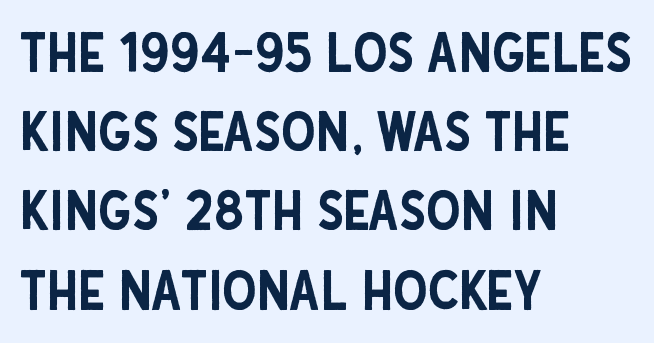
The image shows 55 px condensed sans-serif type, upright; set left-aligned, normal line spacing (1.44x), normal letter spacing, not underlined; low stroke contrast and a large x-height.
